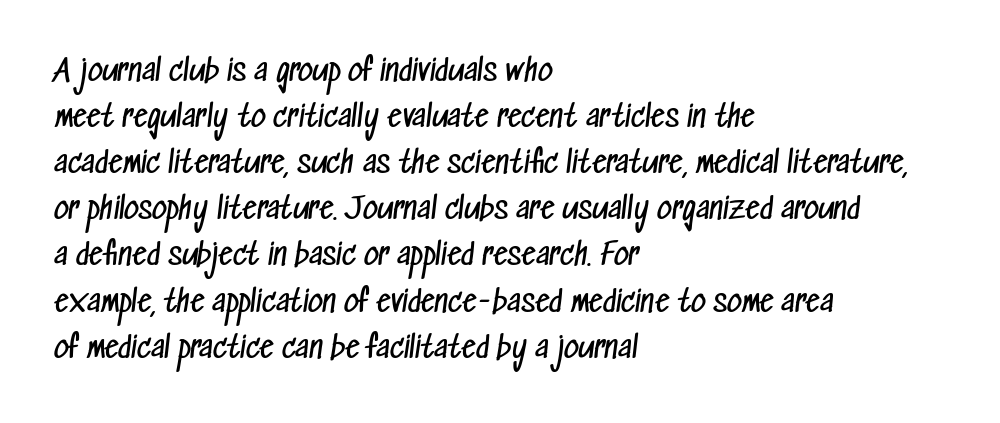
Q: Is the text bold? A: No.
Q: Is the typeface a serif or a sans-serif typeface? A: Sans-serif.
Q: Is the text underlined? A: No.
Q: How is the paragraph aligned? A: Left-aligned.
Q: Is the spacing between letters normal or unusually wide? A: Normal.
Q: Is the spacing between lines tight, normal or loose? A: Normal.
Q: Width (condensed, normal, or wide)? A: Condensed.
Q: Stroke contrast? A: Low.
Q: x-height? A: Medium.
Q: Monospaced? A: No.
